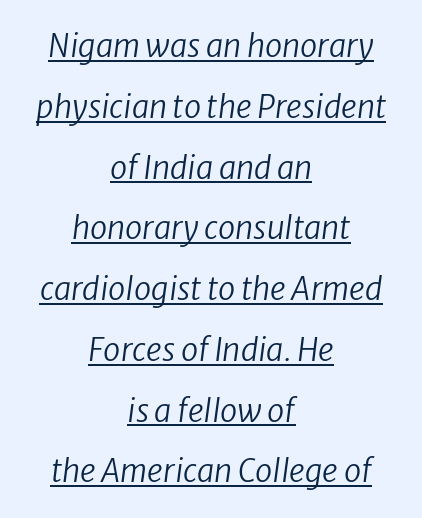
Q: Is the text bold? A: No.
Q: Is the typeface a serif or a sans-serif typeface? A: Sans-serif.
Q: Is the text underlined? A: Yes.
Q: How is the paragraph aligned? A: Centered.
Q: Is the spacing between letters normal or unusually wide? A: Normal.
Q: Is the spacing between lines tight, normal or loose? A: Loose.
Q: Width (condensed, normal, or wide)? A: Normal.
Q: Stroke contrast? A: Low.
Q: x-height? A: Medium.
Q: Monospaced? A: No.
